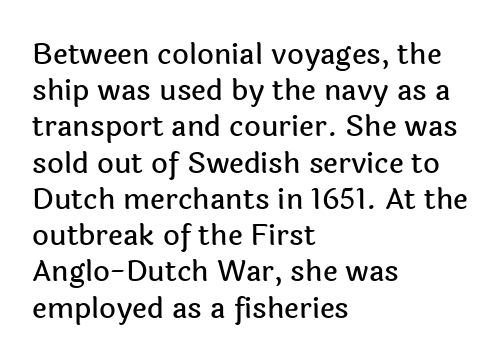
The passage shown is typeset with a sans-serif family. Notice how the stems are strictly vertical — no italics here. The specimen omits any rule beneath the text block's lines. Vertical spacing — default.
